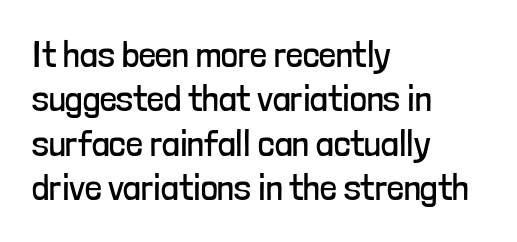
{"serif": "no", "italic": "no", "bold": "no", "weight": "regular", "width": "condensed", "stroke_contrast": "low", "x_height": "medium", "monospaced": "no", "underline": "no", "align": "left", "line_spacing_ratio": 1.2, "letter_spacing": "normal", "letter_spacing_em": 0.0, "glyph_px": 37}
